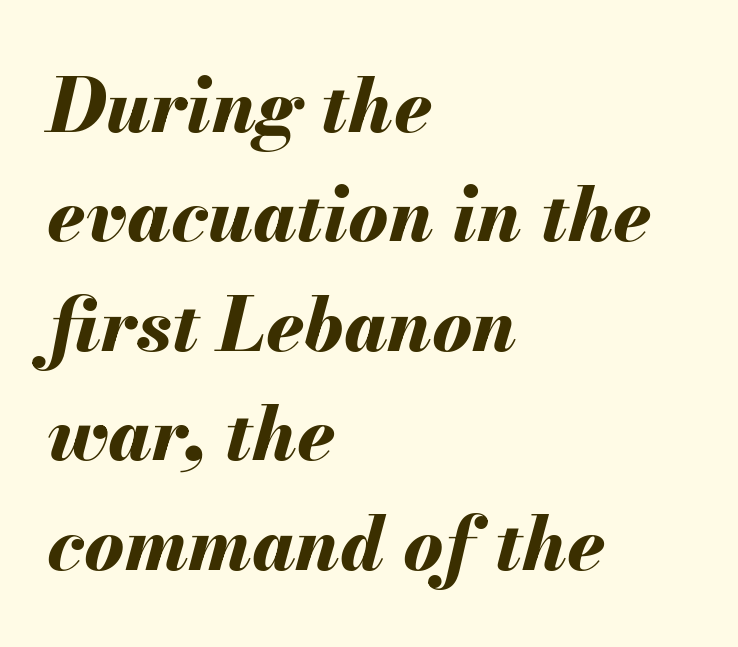
{"italic": "yes", "lean": "right", "slant_degrees": 13, "bold": "yes", "weight": "bold", "width": "normal", "stroke_contrast": "medium", "x_height": "small", "monospaced": "no", "underline": "no", "align": "left", "line_spacing": "normal", "line_spacing_ratio": 1.46, "letter_spacing": "normal", "letter_spacing_em": 0.0, "glyph_px": 75}
